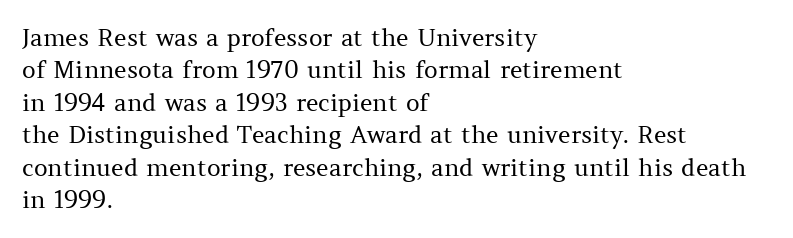
Q: Is the text bold? A: No.
Q: Is the text italic (slanted)? A: No, it is upright.
Q: Is the text underlined? A: No.
Q: How is the paragraph aligned? A: Left-aligned.
Q: Is the spacing between letters normal or unusually wide? A: Normal.
Q: Is the spacing between lines tight, normal or loose? A: Normal.
